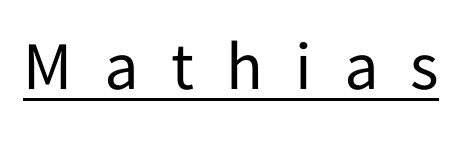
Substantial extra tracking has been applied to these lines. The rendering uses natural spacing where letterforms have individual widths. In terms of posture, this sample is upright. Is this a heavy cut? Hardly; it is regular or lighter. Typographically, this falls in the sans-serif category.
